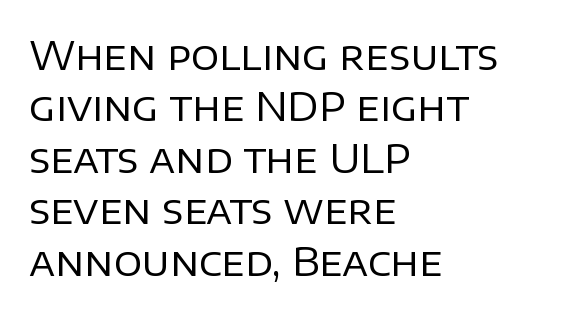
{"serif": "no", "italic": "no", "bold": "no", "weight": "regular", "width": "normal", "stroke_contrast": "low", "x_height": "large", "monospaced": "no", "underline": "no", "align": "left", "line_spacing": "normal", "line_spacing_ratio": 1.32, "letter_spacing": "normal", "letter_spacing_em": 0.0, "glyph_px": 39}
